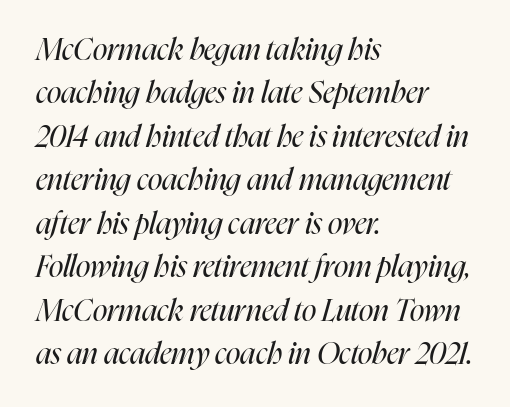
The image shows 30 px regular-weight, condensed type, italic (leaning right); set left-aligned, normal line spacing (1.45x), normal letter spacing, not underlined; high stroke contrast and a medium x-height.
